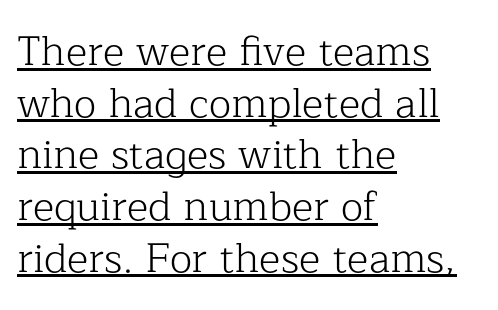
Q: Is the text bold? A: No.
Q: Is the text italic (slanted)? A: No, it is upright.
Q: Is the typeface a serif or a sans-serif typeface? A: Serif.
Q: Is the text underlined? A: Yes.
Q: How is the paragraph aligned? A: Left-aligned.
Q: Is the spacing between letters normal or unusually wide? A: Normal.
Q: Is the spacing between lines tight, normal or loose? A: Normal.
Q: Width (condensed, normal, or wide)? A: Normal.
Q: Stroke contrast? A: Low.
Q: x-height? A: Medium.
Q: Monospaced? A: No.
